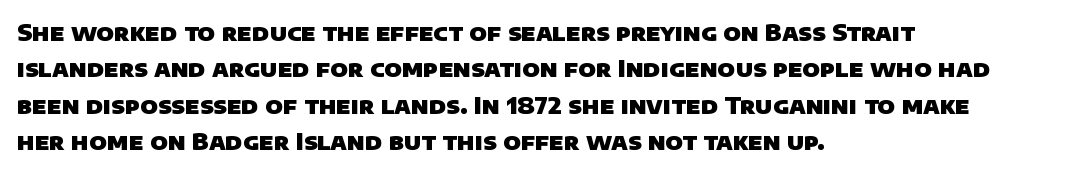
{"bold": "yes", "underline": "no", "align": "left", "line_spacing": "normal", "line_spacing_ratio": 1.58, "letter_spacing": "normal", "letter_spacing_em": 0.0, "glyph_px": 23}
